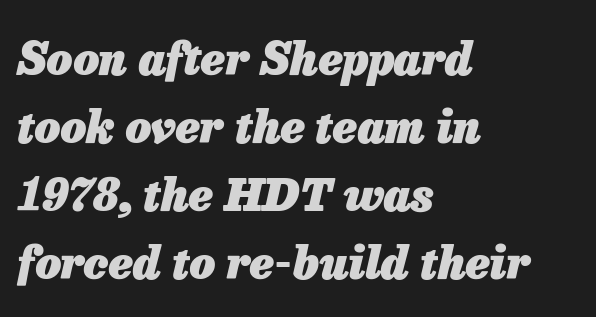
Q: Is the text bold? A: Yes.
Q: Is the text italic (slanted)? A: Yes, it leans right by about 13 degrees.
Q: Is the text underlined? A: No.
Q: How is the paragraph aligned? A: Left-aligned.
Q: Is the spacing between letters normal or unusually wide? A: Normal.
Q: Is the spacing between lines tight, normal or loose? A: Normal.
Q: Width (condensed, normal, or wide)? A: Normal.
Q: Stroke contrast? A: Low.
Q: x-height? A: Medium.
Q: Monospaced? A: No.
